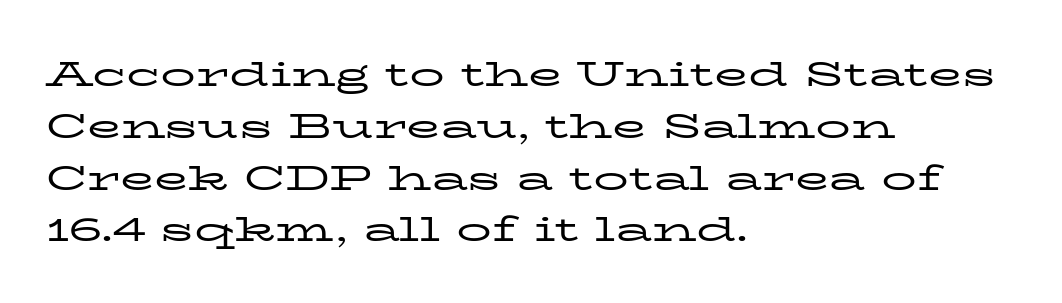
Q: Is the text bold? A: No.
Q: Is the text italic (slanted)? A: No, it is upright.
Q: Is the typeface a serif or a sans-serif typeface? A: Serif.
Q: Is the text underlined? A: No.
Q: How is the paragraph aligned? A: Left-aligned.
Q: Is the spacing between letters normal or unusually wide? A: Normal.
Q: Is the spacing between lines tight, normal or loose? A: Normal.
Q: Width (condensed, normal, or wide)? A: Wide.
Q: Stroke contrast? A: Low.
Q: x-height? A: Medium.
Q: Monospaced? A: No.
